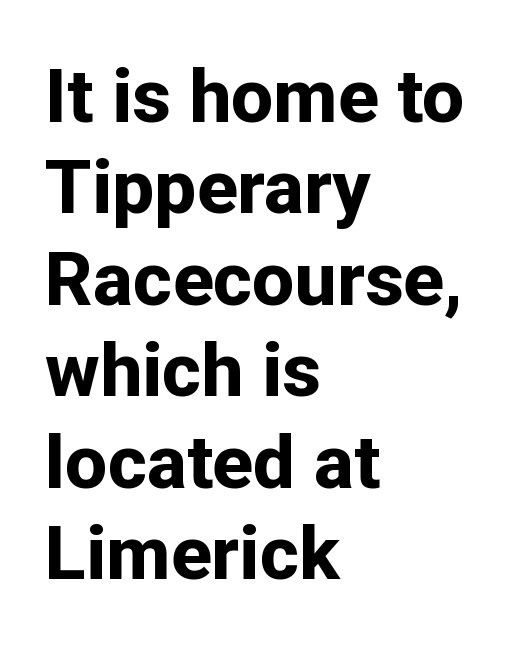
{"serif": "no", "italic": "no", "bold": "yes", "weight": "bold", "width": "normal", "stroke_contrast": "low", "x_height": "medium", "monospaced": "no", "underline": "no", "align": "left", "line_spacing_ratio": 1.22, "letter_spacing": "normal", "letter_spacing_em": 0.0, "glyph_px": 75}
